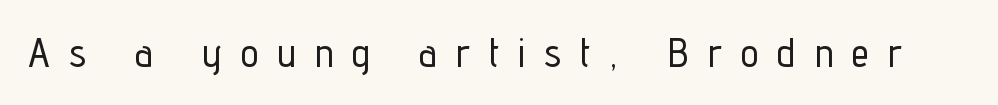
{"serif": "no", "italic": "no", "width": "condensed", "stroke_contrast": "low", "x_height": "medium", "monospaced": "no", "underline": "no", "letter_spacing": "wide", "letter_spacing_em": 0.48, "glyph_px": 40}
